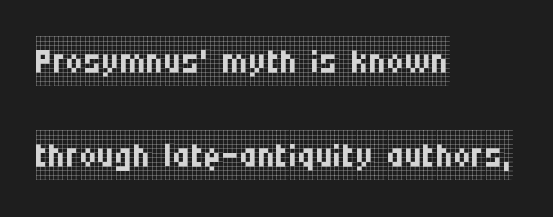
The image shows 49 px regular-weight, condensed serif type, upright; set left-aligned, loose line spacing (1.92x), normal letter spacing, not underlined; low stroke contrast and a large x-height.
